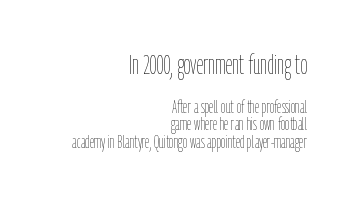
Nobody touched the tracking dial on this one. Heaviness? Minimal to ordinary, like unemphasized prose. Caption: multi-line text, flush right, ragged left. Reading top to bottom, the characters get smaller at the block break. Rendered with straight, roman letterforms.
